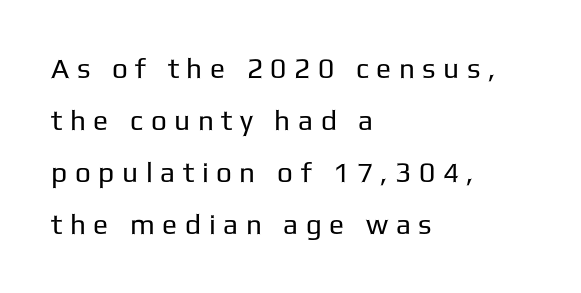
Q: Is the text bold? A: No.
Q: Is the text italic (slanted)? A: No, it is upright.
Q: Is the typeface a serif or a sans-serif typeface? A: Sans-serif.
Q: Is the text underlined? A: No.
Q: How is the paragraph aligned? A: Left-aligned.
Q: Is the spacing between letters normal or unusually wide? A: Unusually wide.
Q: Width (condensed, normal, or wide)? A: Normal.
Q: Stroke contrast? A: Low.
Q: x-height? A: Medium.
Q: Monospaced? A: No.
